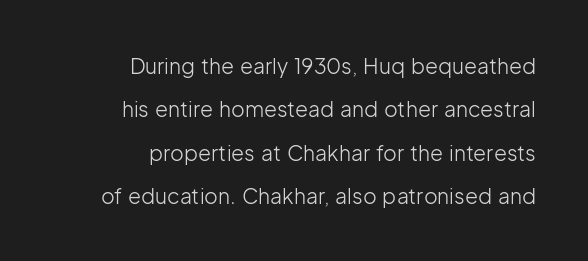
Decoration check: the copy has no underline. In terms of letterspacing, this is plain default setting. Which margin do the lines hug? The right one — the left edge is uneven. This is not heavy type; no bold has been used.
